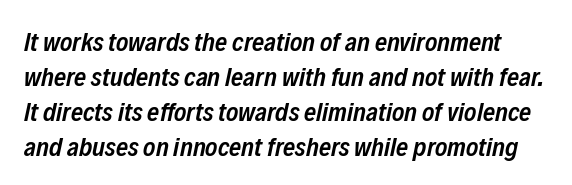
The type is set solid horizontally, with unmodified tracking. The glyphs are unaccompanied by any horizontal stroke below them. The text carries the slant typical of an italic or oblique font. If you measured baseline to baseline, you'd find a middling distance. Notice the strokes are somewhat thickened but not fully heavy: this is a semibold.
